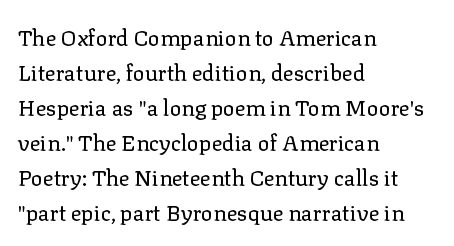
The image shows 22 px text type, upright; set left-aligned, normal line spacing (1.59x), normal letter spacing, not underlined.
